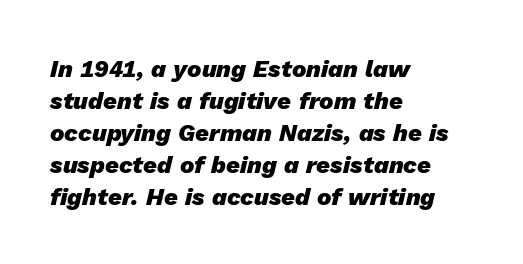
The characters look thick and weighty, a clear bold. Honestly, the row spacing looks completely unremarkable. The type is set solid horizontally, with unmodified tracking. Type without underlining.
